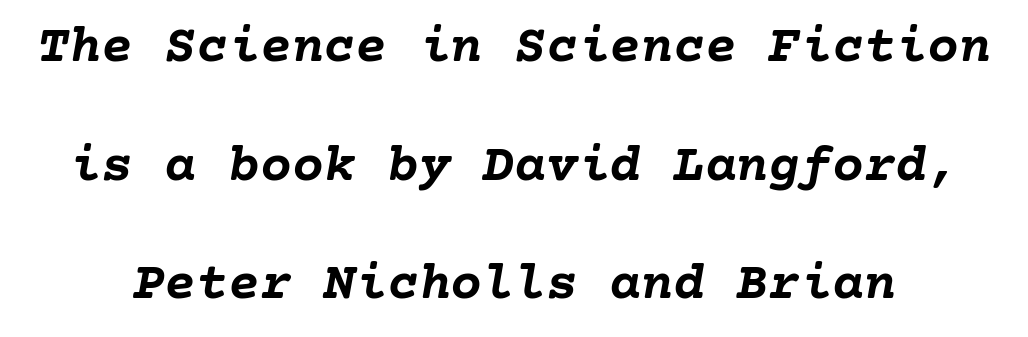
The image shows 53 px semibold type, italic (leaning right); set centered, loose line spacing (2.24x), normal letter spacing, not underlined; low stroke contrast and a medium x-height.
